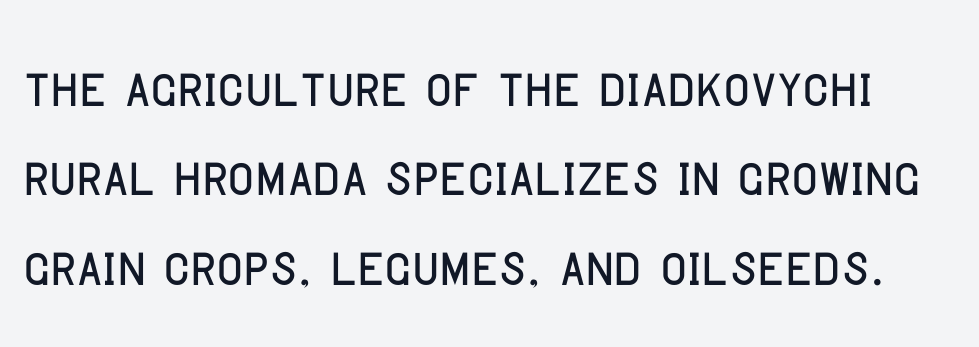
The image shows 72 px condensed sans-serif type, upright; set line spacing 1.24x, normal letter spacing, not underlined; low stroke contrast and a large x-height.
